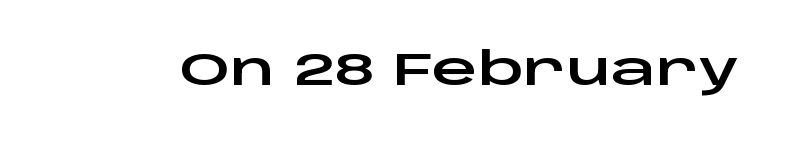
Notice how the stems are strictly vertical — no italics here. Glyph-to-glyph distance matches everyday printed text. The letters advance in unequal steps, a hallmark of proportional type. The space directly below the letters is spotless. No feet cap the strokes, marking this as sans-serif type.
